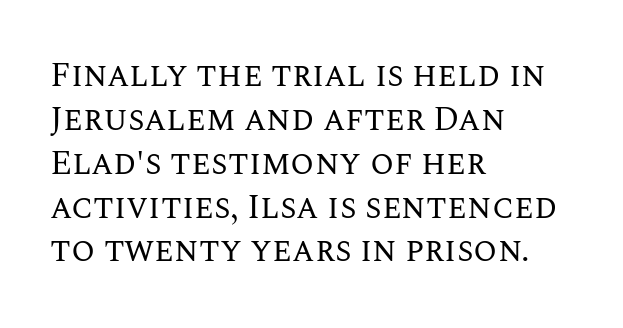
Q: Is the text bold? A: No.
Q: Is the text italic (slanted)? A: No, it is upright.
Q: Is the text underlined? A: No.
Q: How is the paragraph aligned? A: Left-aligned.
Q: Is the spacing between letters normal or unusually wide? A: Normal.
Q: Is the spacing between lines tight, normal or loose? A: Normal.
Q: Width (condensed, normal, or wide)? A: Normal.
Q: Stroke contrast? A: Medium.
Q: x-height? A: Large.
Q: Monospaced? A: No.
